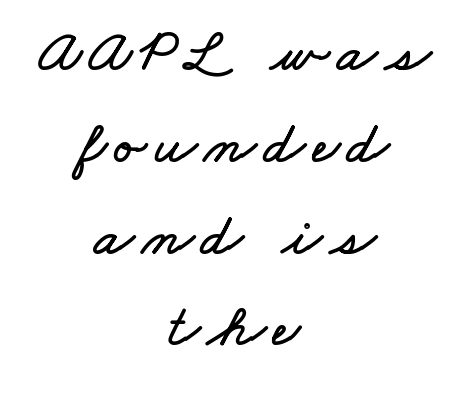
You could not count columns in this text — the font is proportionally spaced. Descenders are the only things crossing below the line. The compositor balanced each line on the midline. What's the leading like? Ordinary, nothing unusual.
